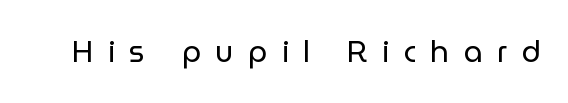
The image shows 30 px regular-weight sans-serif type, upright; set unusually wide letter spacing (+0.48 em), not underlined; low stroke contrast and a medium x-height.
